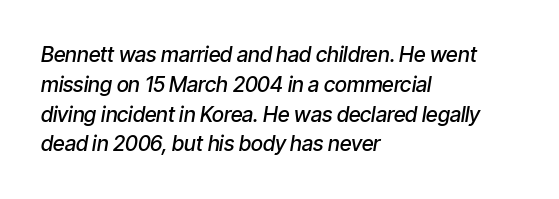
{"italic": "yes", "lean": "right", "slant_degrees": 9, "bold": "semi", "underline": "no", "align": "left", "line_spacing": "normal", "line_spacing_ratio": 1.42, "letter_spacing": "normal", "letter_spacing_em": 0.0, "glyph_px": 21}
